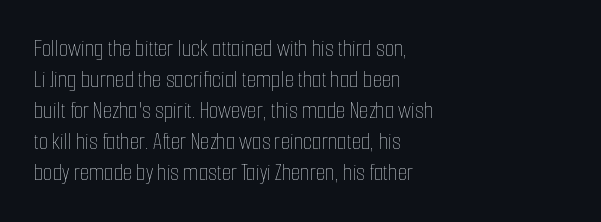
The image shows 24 px text type, upright; set left-aligned, normal line spacing (1.29x), normal letter spacing, not underlined.
